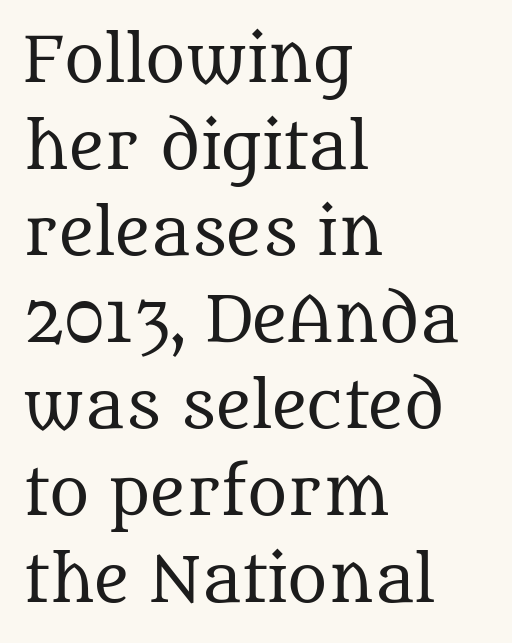
Q: Is the text bold? A: No.
Q: Is the text italic (slanted)? A: No, it is upright.
Q: Is the typeface a serif or a sans-serif typeface? A: Serif.
Q: Is the text underlined? A: No.
Q: How is the paragraph aligned? A: Left-aligned.
Q: Is the spacing between letters normal or unusually wide? A: Normal.
Q: Is the spacing between lines tight, normal or loose? A: Normal.
Q: Width (condensed, normal, or wide)? A: Normal.
Q: Stroke contrast? A: Medium.
Q: x-height? A: Large.
Q: Monospaced? A: No.
